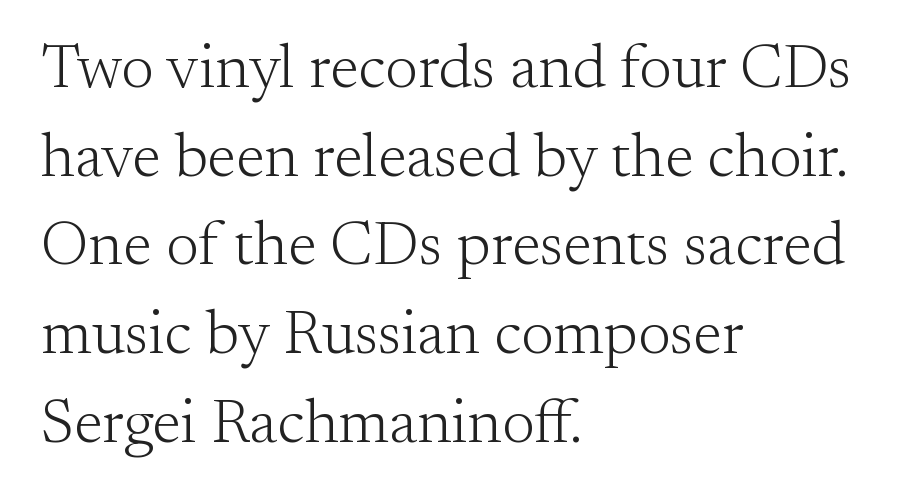
The image shows 62 px light serif type, upright; set left-aligned, normal line spacing (1.43x), normal letter spacing, not underlined; medium stroke contrast and a small x-height.
